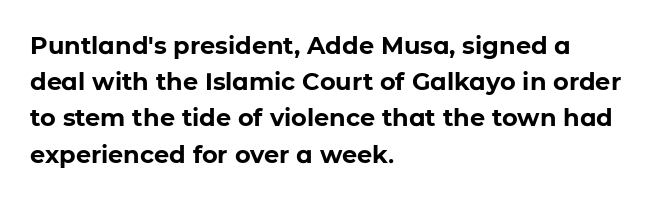
The image shows 24 px bold type, upright; set left-aligned, normal line spacing (1.51x), normal letter spacing, not underlined.
